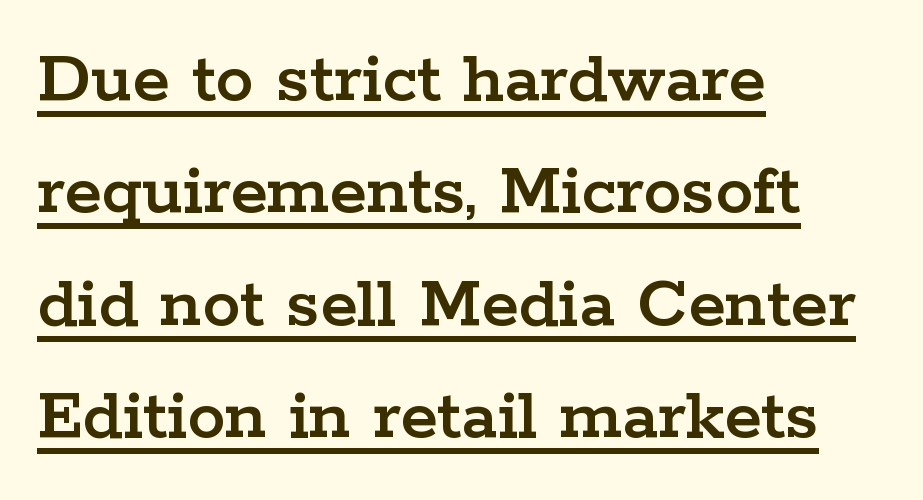
The image shows 76 px wide serif type, upright; set left-aligned, normal line spacing (1.48x), normal letter spacing, underlined; low stroke contrast and a medium x-height.
